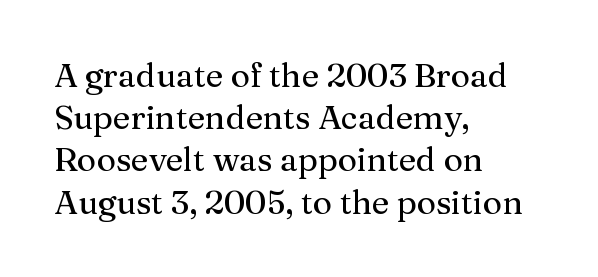
{"serif": "yes", "italic": "no", "width": "normal", "stroke_contrast": "medium", "x_height": "medium", "monospaced": "no", "underline": "no", "align": "left", "line_spacing": "normal", "line_spacing_ratio": 1.28, "letter_spacing": "normal", "letter_spacing_em": 0.0, "glyph_px": 33}
